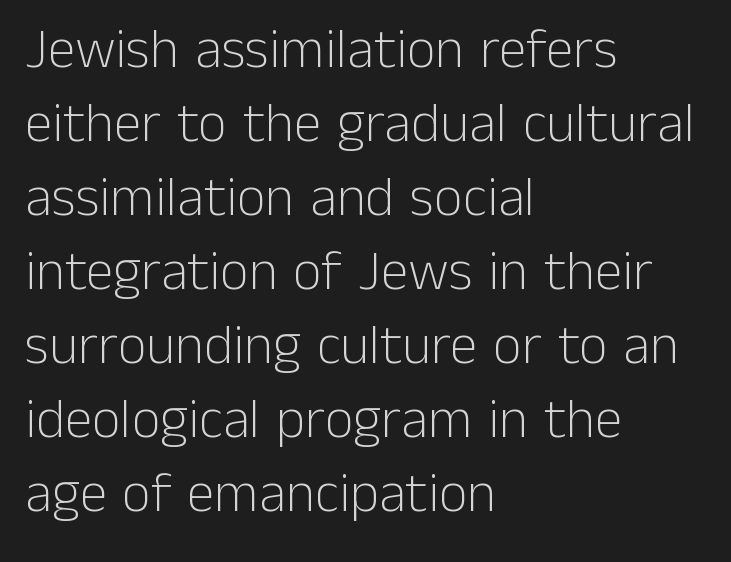
Q: Is the text bold? A: No.
Q: Is the text italic (slanted)? A: No, it is upright.
Q: Is the typeface a serif or a sans-serif typeface? A: Sans-serif.
Q: Is the text underlined? A: No.
Q: How is the paragraph aligned? A: Left-aligned.
Q: Is the spacing between letters normal or unusually wide? A: Normal.
Q: Is the spacing between lines tight, normal or loose? A: Normal.
Q: Width (condensed, normal, or wide)? A: Normal.
Q: Stroke contrast? A: Low.
Q: x-height? A: Medium.
Q: Monospaced? A: No.
